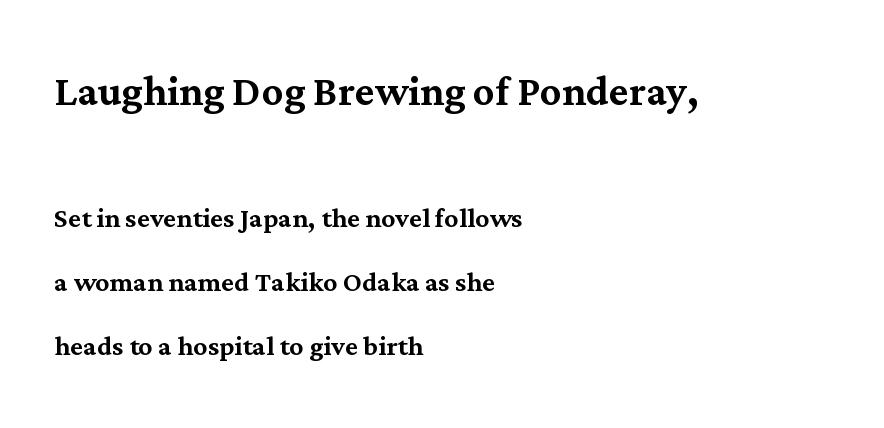
Compared with a centered layout, this one pins lines to the left instead. Is there any slant? The stems are plumb. Decoration check: the copy has no underline. I'd call this a serif setting — the letters wear small feet. Reading top to bottom, the characters get smaller at the block break. There is no visible air inserted between adjacent glyphs.
